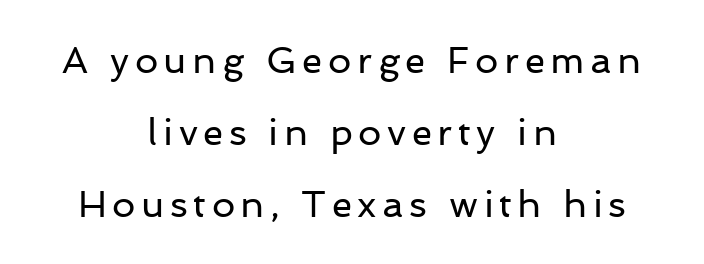
Q: Is the text bold? A: No.
Q: Is the text italic (slanted)? A: No, it is upright.
Q: Is the typeface a serif or a sans-serif typeface? A: Sans-serif.
Q: Is the text underlined? A: No.
Q: How is the paragraph aligned? A: Centered.
Q: Is the spacing between lines tight, normal or loose? A: Loose.
Q: Width (condensed, normal, or wide)? A: Normal.
Q: Stroke contrast? A: Low.
Q: x-height? A: Medium.
Q: Monospaced? A: No.
